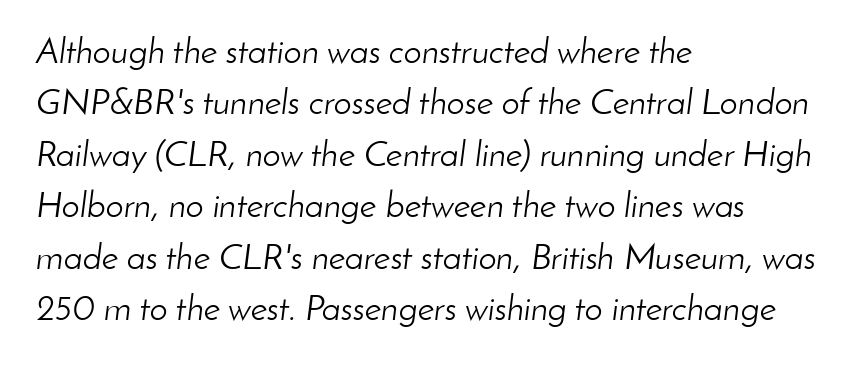
{"italic": "yes", "lean": "right", "slant_degrees": 8, "bold": "no", "weight": "light", "width": "normal", "stroke_contrast": "low", "x_height": "small", "monospaced": "no", "underline": "no", "align": "left", "line_spacing": "normal", "line_spacing_ratio": 1.43, "letter_spacing": "normal", "letter_spacing_em": 0.0, "glyph_px": 36}
